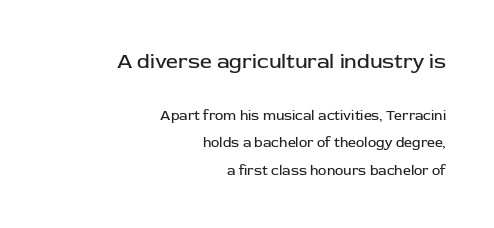
The image shows 21 px text type, upright; set right-aligned, loose line spacing (1.96x), normal letter spacing, not underlined; the first (top) block is 1.5x larger.
